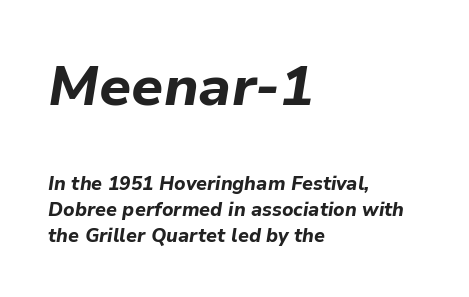
Q: Is the text bold? A: Yes.
Q: Is the text italic (slanted)? A: Yes, it leans right by about 9 degrees.
Q: Is the text underlined? A: No.
Q: How is the paragraph aligned? A: Left-aligned.
Q: Is the spacing between letters normal or unusually wide? A: Normal.
Q: Is the spacing between lines tight, normal or loose? A: Normal.
Q: Which block of text is set in a larger size, the first (top) or the second (bottom)? A: The first (top) one.
Q: Width (condensed, normal, or wide)? A: Normal.
Q: Stroke contrast? A: Low.
Q: x-height? A: Medium.
Q: Monospaced? A: No.
